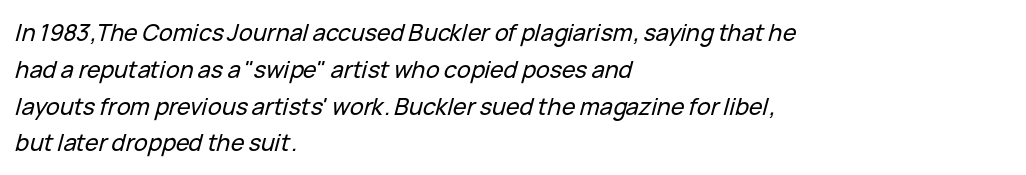
Q: Is the text italic (slanted)? A: Yes, it leans right by about 15 degrees.
Q: Is the text underlined? A: No.
Q: How is the paragraph aligned? A: Left-aligned.
Q: Is the spacing between letters normal or unusually wide? A: Normal.
Q: Is the spacing between lines tight, normal or loose? A: Normal.
